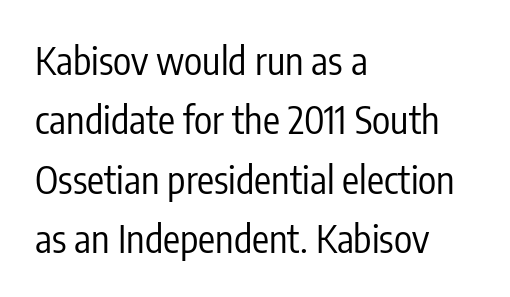
The image shows 38 px regular-weight, condensed sans-serif type, upright; set left-aligned, normal line spacing (1.56x), normal letter spacing, not underlined; low stroke contrast and a medium x-height.
